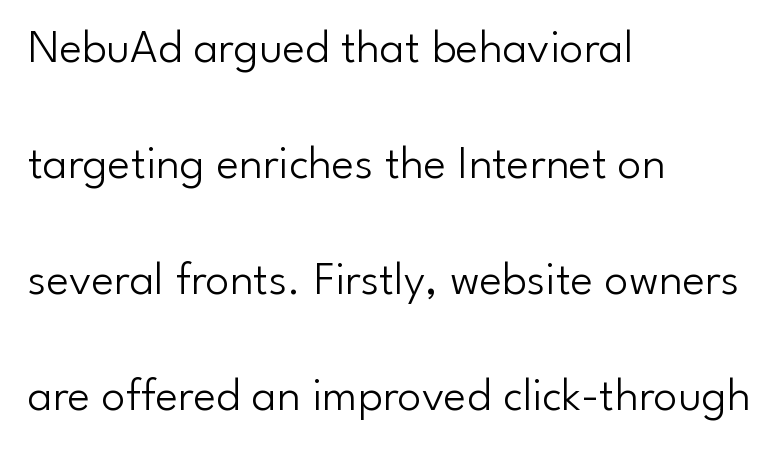
The image shows 48 px light sans-serif type, upright; set left-aligned, loose line spacing (2.42x), normal letter spacing, not underlined; low stroke contrast and a small x-height.
